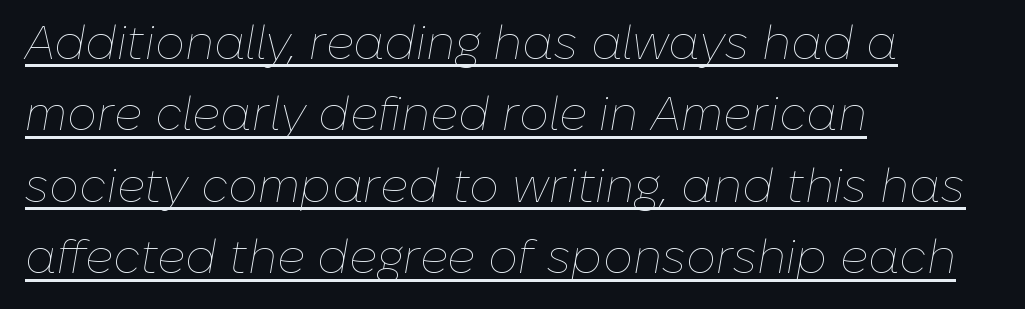
Q: Is the text bold? A: No.
Q: Is the text italic (slanted)? A: Yes, it leans right by about 10 degrees.
Q: Is the text underlined? A: Yes.
Q: How is the paragraph aligned? A: Left-aligned.
Q: Is the spacing between letters normal or unusually wide? A: Normal.
Q: Is the spacing between lines tight, normal or loose? A: Normal.
Q: Width (condensed, normal, or wide)? A: Normal.
Q: Stroke contrast? A: Low.
Q: x-height? A: Medium.
Q: Monospaced? A: No.
